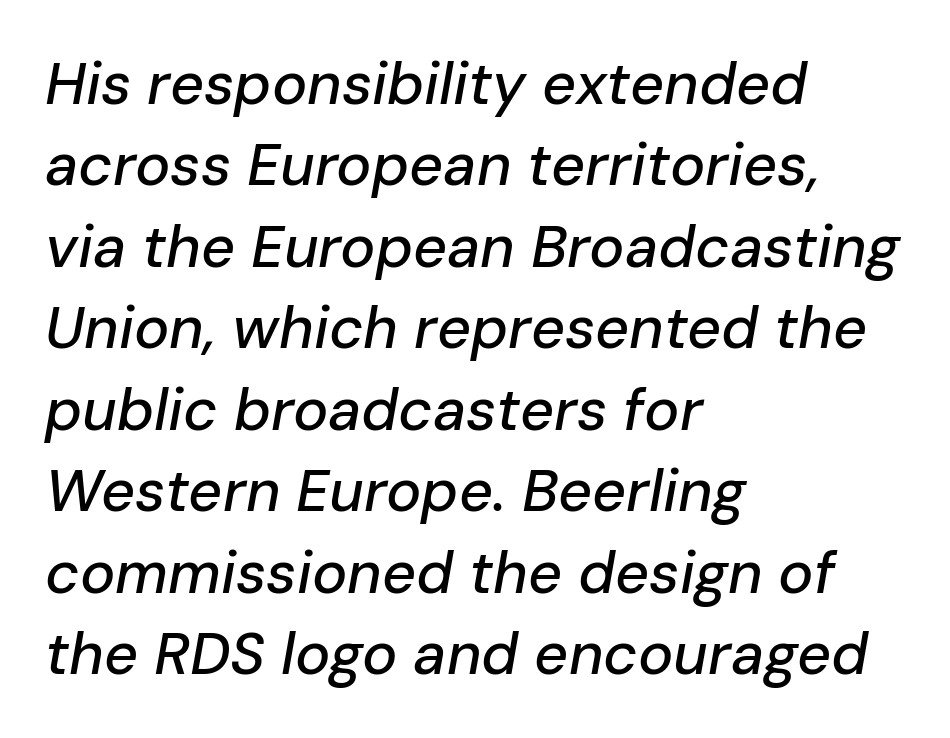
The type is set solid horizontally, with unmodified tracking. Is there much room between lines? A standard amount, neither cramped nor airy. Underline: absent. Would a proofreader flag this as italicized? Yes.
